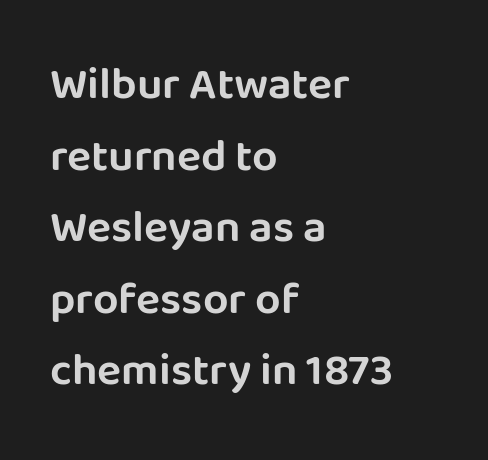
Nope, not italic — everything's standing straight. Think of a printed novel: that variable character pitch is what you see here. Caption: multi-line text, flush left, ragged right. Inter-character spacing is left at the font's built-in metrics.
